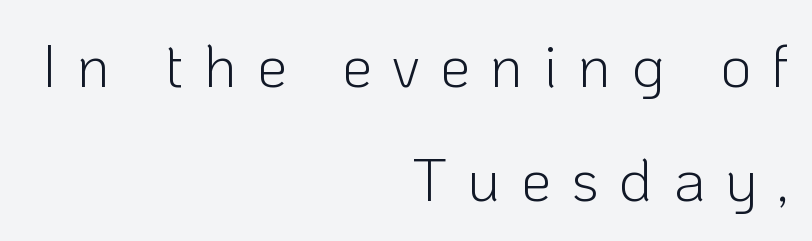
{"serif": "no", "italic": "no", "bold": "no", "weight": "light", "width": "normal", "stroke_contrast": "low", "x_height": "medium", "monospaced": "no", "underline": "no", "align": "right", "line_spacing_ratio": 1.87, "letter_spacing": "wide", "letter_spacing_em": 0.33, "glyph_px": 61}
